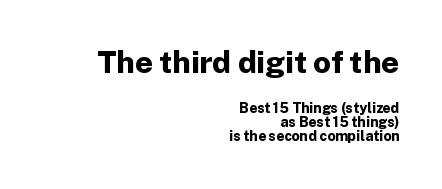
The face used here is rendered with its standard letterfit. The passage shown begins with its larger block and ends with its smaller one. Is this a fixed-width face? No — the glyphs have proportional, varying widths. The letters stand straight up with perfectly vertical stems. Is the block centered? No — it sits flush against the right margin. Glance below the letters and you will spot only blank space.
